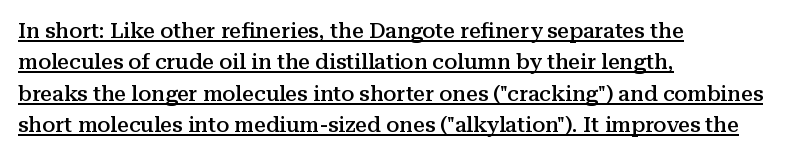
{"italic": "no", "bold": "semi", "underline": "yes", "align": "left", "line_spacing": "normal", "line_spacing_ratio": 1.49, "letter_spacing": "normal", "letter_spacing_em": 0.0, "glyph_px": 21}
